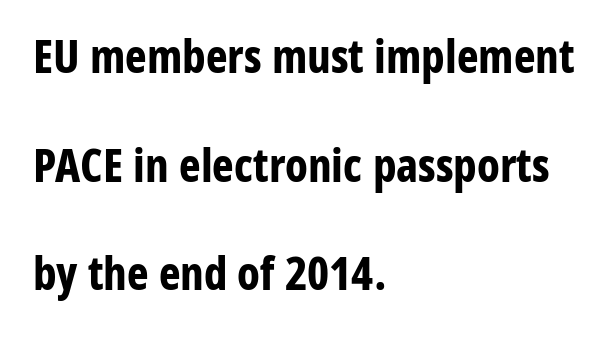
{"serif": "no", "italic": "no", "bold": "yes", "weight": "bold", "width": "condensed", "stroke_contrast": "low", "x_height": "medium", "monospaced": "no", "underline": "no", "align": "left", "line_spacing": "loose", "line_spacing_ratio": 2.36, "letter_spacing": "normal", "letter_spacing_em": 0.0, "glyph_px": 46}
